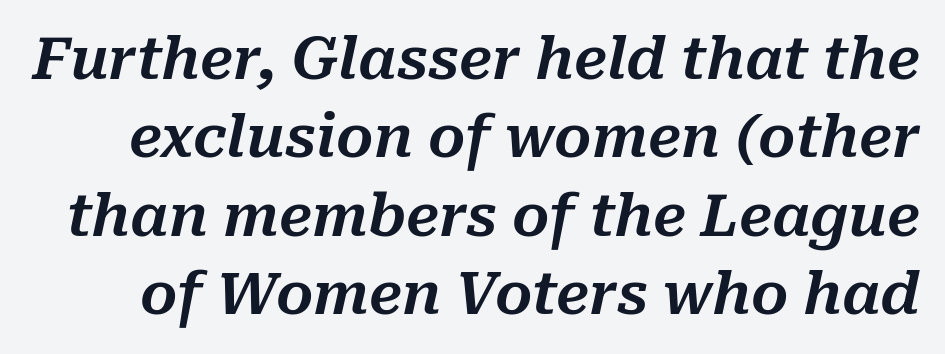
{"italic": "yes", "lean": "right", "slant_degrees": 10, "width": "normal", "stroke_contrast": "medium", "x_height": "medium", "monospaced": "no", "underline": "no", "line_spacing": "normal", "line_spacing_ratio": 1.35, "letter_spacing": "normal", "letter_spacing_em": 0.0, "glyph_px": 58}
